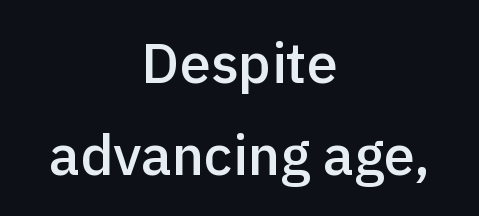
The image shows 56 px semibold sans-serif type, upright; set centered, normal line spacing (1.64x), normal letter spacing, not underlined; a medium x-height.
